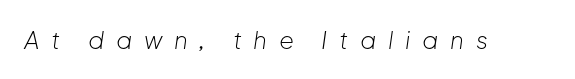
The image shows 24 px text type, italic (leaning right); set unusually wide letter spacing (+0.49 em), not underlined.
